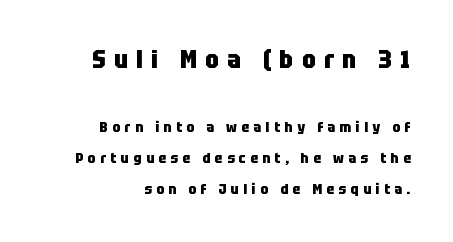
Each row of text sits above clean, open space. The line texture is sparse and dotted thanks to wide tracking. The designer gave the opening block more size than the closing block. Notice how thick the strokes are: this is what a full bold looks like. Interline gaps are noticeably wide in this sample.
